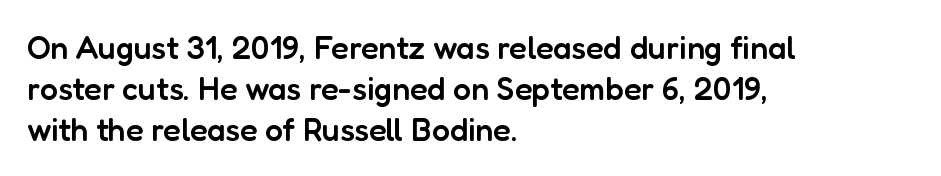
The image shows 32 px semibold sans-serif type, upright; set left-aligned, normal line spacing (1.28x), normal letter spacing, not underlined; low stroke contrast and a medium x-height.
